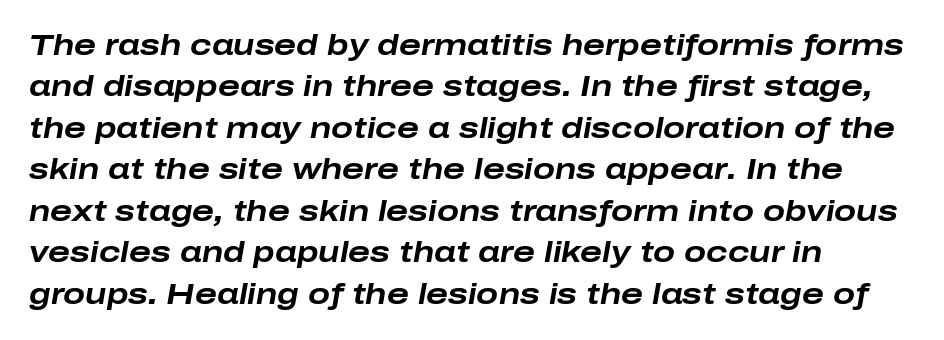
{"italic": "yes", "lean": "right", "slant_degrees": 10, "bold": "yes", "weight": "bold", "width": "wide", "stroke_contrast": "low", "x_height": "medium", "monospaced": "no", "underline": "no", "align": "left", "line_spacing": "normal", "line_spacing_ratio": 1.43, "letter_spacing": "normal", "letter_spacing_em": 0.0, "glyph_px": 29}
